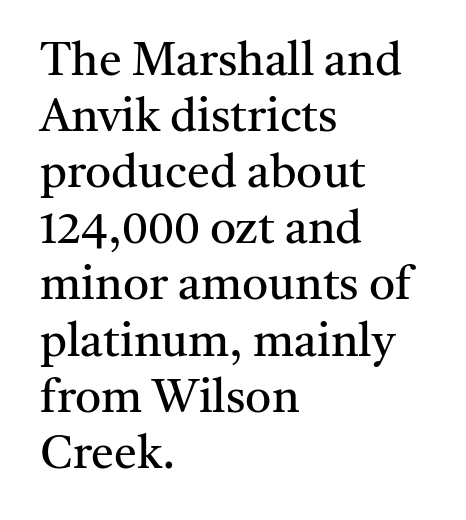
{"serif": "yes", "italic": "no", "bold": "no", "weight": "regular", "width": "normal", "stroke_contrast": "medium", "x_height": "medium", "monospaced": "no", "underline": "no", "align": "left", "line_spacing_ratio": 1.22, "letter_spacing": "normal", "letter_spacing_em": 0.0, "glyph_px": 46}
